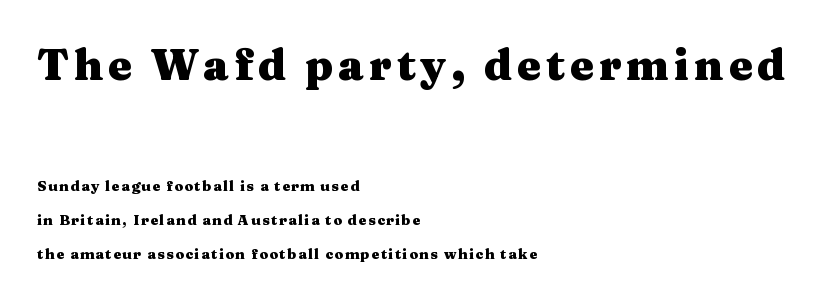
The image shows 43 px heavy, wide serif type, upright; set left-aligned, loose line spacing (2.45x), not underlined; the first (top) block is 3.07x larger; medium stroke contrast and a medium x-height.
